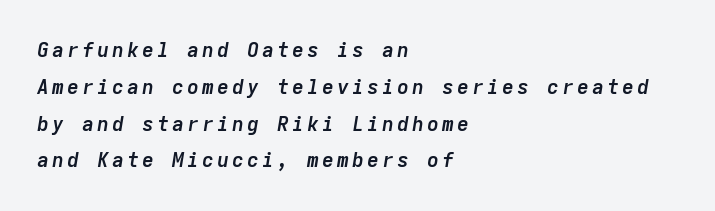
{"italic": "yes", "lean": "right", "slant_degrees": 9, "bold": "yes", "underline": "no", "align": "left", "line_spacing_ratio": 1.84, "glyph_px": 20}
